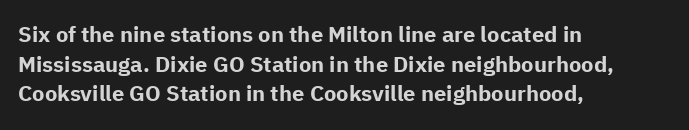
Q: Is the text bold? A: Yes.
Q: Is the text italic (slanted)? A: No, it is upright.
Q: Is the text underlined? A: No.
Q: How is the paragraph aligned? A: Left-aligned.
Q: Is the spacing between letters normal or unusually wide? A: Normal.
Q: Is the spacing between lines tight, normal or loose? A: Normal.
